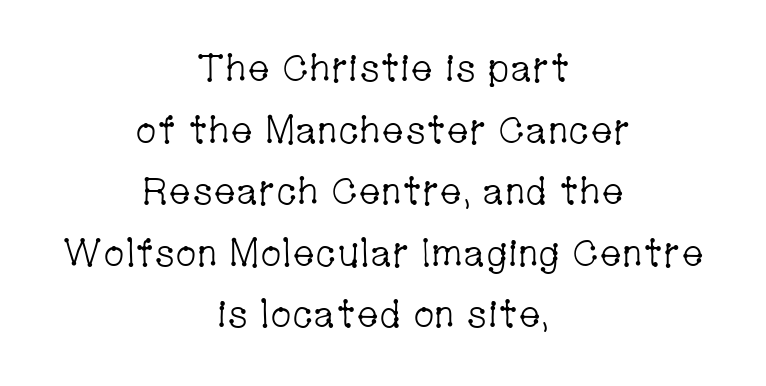
The image shows 38 px light, condensed serif type, upright; set centered, normal line spacing (1.62x), normal letter spacing, not underlined; low stroke contrast and a medium x-height.
